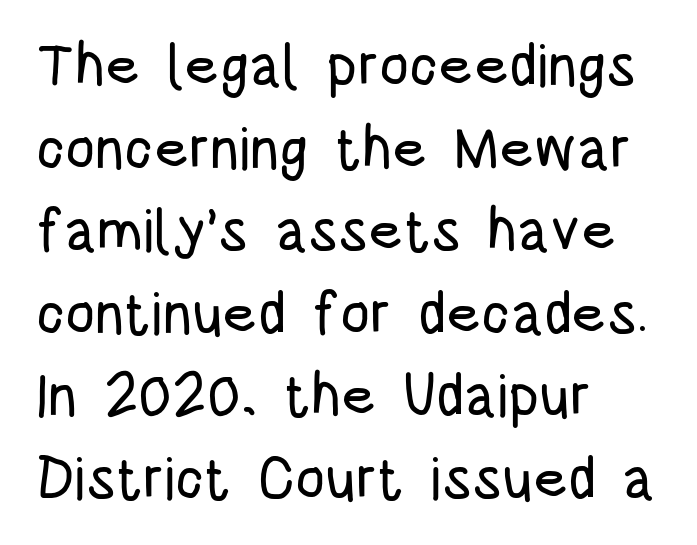
Q: Is the text italic (slanted)? A: No, it is upright.
Q: Is the typeface a serif or a sans-serif typeface? A: Sans-serif.
Q: Is the text underlined? A: No.
Q: How is the paragraph aligned? A: Left-aligned.
Q: Is the spacing between letters normal or unusually wide? A: Normal.
Q: Is the spacing between lines tight, normal or loose? A: Normal.
Q: Width (condensed, normal, or wide)? A: Condensed.
Q: Stroke contrast? A: Low.
Q: x-height? A: Large.
Q: Monospaced? A: No.
